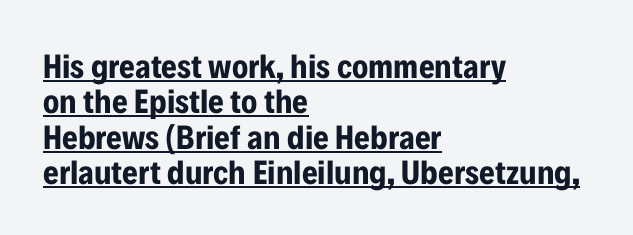
Q: Is the text bold? A: Yes.
Q: Is the text italic (slanted)? A: No, it is upright.
Q: Is the typeface a serif or a sans-serif typeface? A: Sans-serif.
Q: Is the text underlined? A: Yes.
Q: How is the paragraph aligned? A: Left-aligned.
Q: Is the spacing between letters normal or unusually wide? A: Normal.
Q: Is the spacing between lines tight, normal or loose? A: Tight.
Q: Width (condensed, normal, or wide)? A: Condensed.
Q: Stroke contrast? A: Low.
Q: x-height? A: Medium.
Q: Monospaced? A: No.
